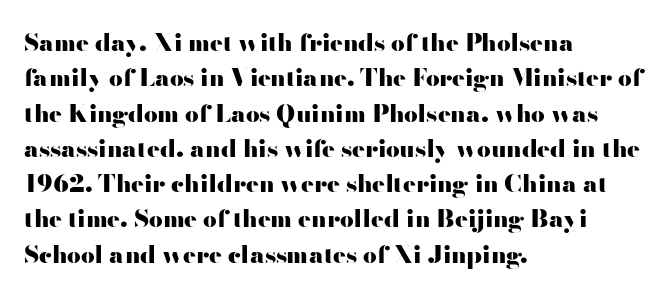
The baseline area is clear. Rendered with straight, roman letterforms. The face used here has the dense, thick strokes of a bold. One-word summary of the alignment: left.
